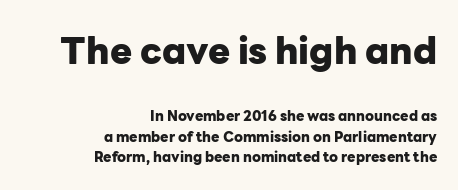
The image shows 37 px heavy sans-serif type, upright; set right-aligned, normal line spacing (1.45x), normal letter spacing, not underlined; the first (top) block is 2.64x larger; low stroke contrast and a medium x-height.
